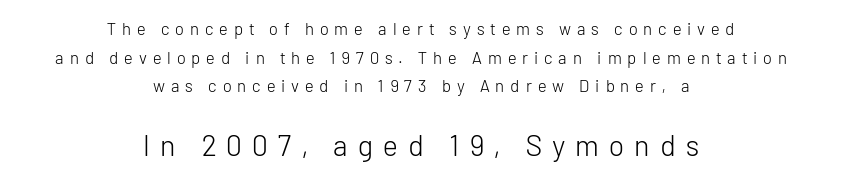
Look at the bottom of the vertical strokes: they stop flat, with no serifs. Character widths vary here, with narrow letters taking less room than wide ones. The letterforms sit at book weight or below. The more generous point size was reserved for the lower chunk. Caption: multi-line text, centered on the measure.
